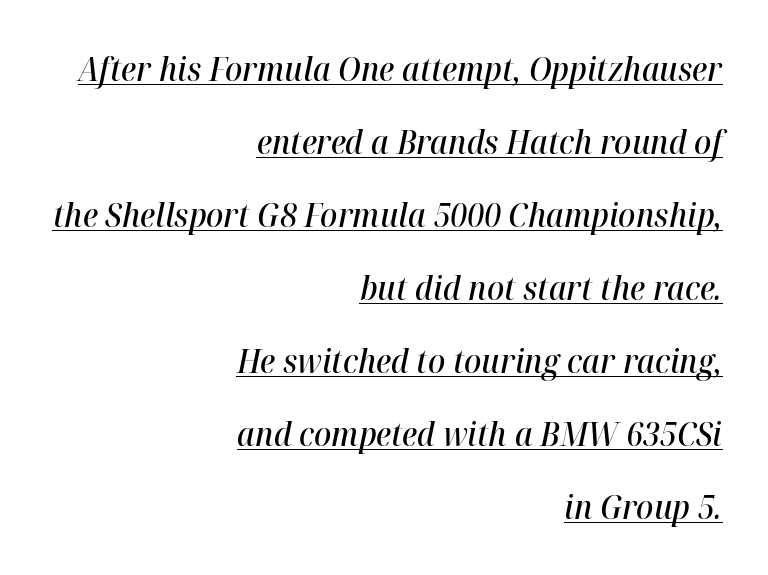
The image shows 32 px semibold type, italic (leaning right); set right-aligned, loose line spacing (2.28x), normal letter spacing, underlined; high stroke contrast and a medium x-height.
